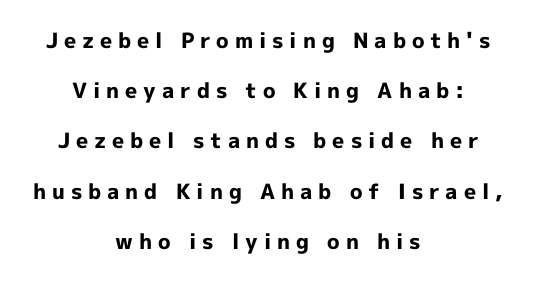
{"italic": "no", "bold": "yes", "underline": "no", "align": "center", "line_spacing": "loose", "line_spacing_ratio": 2.39, "letter_spacing": "wide", "letter_spacing_em": 0.28, "glyph_px": 21}
